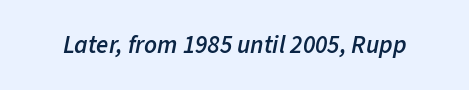
Q: Is the text bold? A: Semi-bold.
Q: Is the text italic (slanted)? A: Yes, it leans right by about 11 degrees.
Q: Is the text underlined? A: No.
Q: Is the spacing between letters normal or unusually wide? A: Normal.
